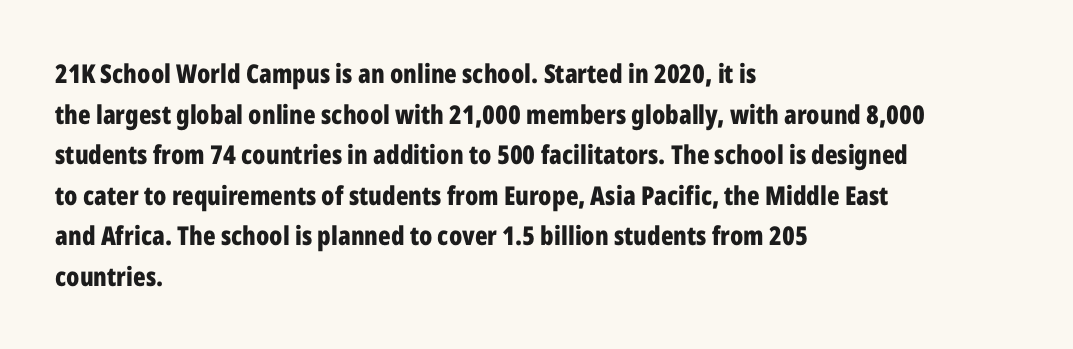
Students, note that the glyphs here touch the page at normal intervals. Lines of text with bare space underneath. Short and long lines alike share a common starting point at left. The font's upright variant was chosen for this text.
